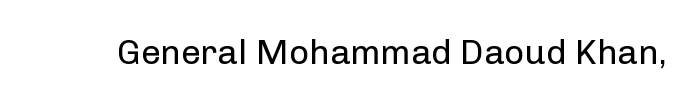
Q: Is the text bold? A: No.
Q: Is the text italic (slanted)? A: No, it is upright.
Q: Is the typeface a serif or a sans-serif typeface? A: Sans-serif.
Q: Is the text underlined? A: No.
Q: Is the spacing between letters normal or unusually wide? A: Normal.
Q: Width (condensed, normal, or wide)? A: Normal.
Q: Stroke contrast? A: Low.
Q: x-height? A: Medium.
Q: Monospaced? A: No.
